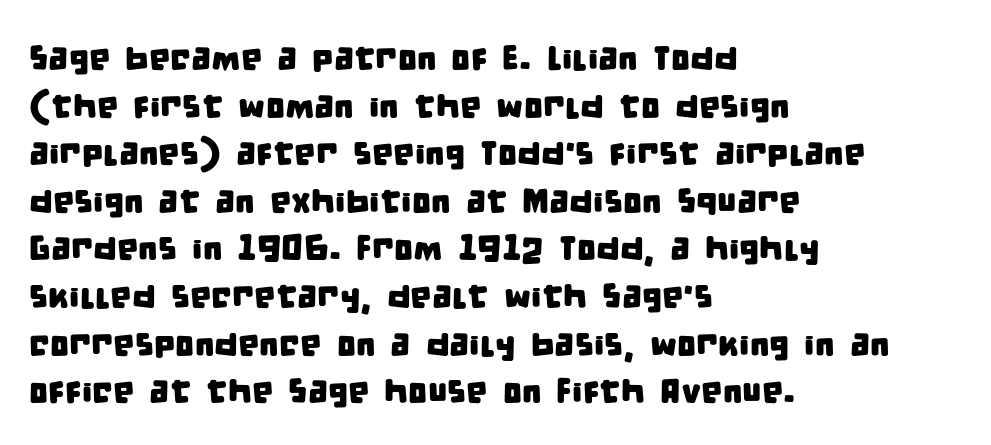
Q: Is the typeface a serif or a sans-serif typeface? A: Sans-serif.
Q: Is the text underlined? A: No.
Q: How is the paragraph aligned? A: Left-aligned.
Q: Is the spacing between letters normal or unusually wide? A: Normal.
Q: Is the spacing between lines tight, normal or loose? A: Normal.
Q: Width (condensed, normal, or wide)? A: Condensed.
Q: Stroke contrast? A: Low.
Q: x-height? A: Large.
Q: Monospaced? A: No.
